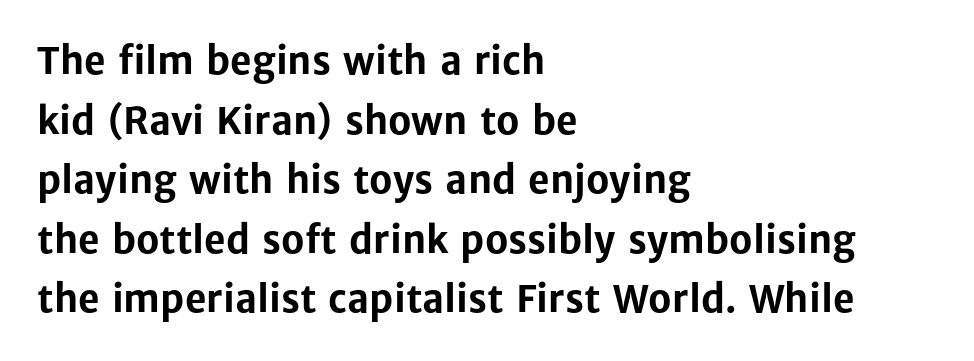
The image shows 37 px bold sans-serif type, upright; set left-aligned, normal line spacing (1.61x), normal letter spacing, not underlined; low stroke contrast and a medium x-height.
